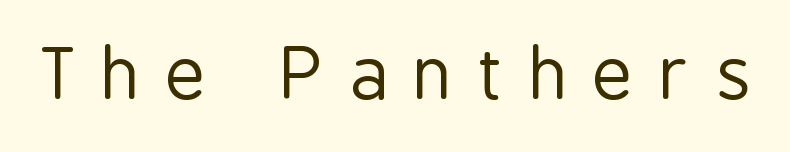
Ascenders rise straight up at ninety degrees. Anything drawn beneath the words? Only blank space. These glyphs show unthickened strokes, regular width or finer. The face used here is rendered with a markedly widened letterfit. I'd call this a sans setting — the letters go barefoot. Is this a fixed-width face? No — the glyphs have proportional, varying widths.
